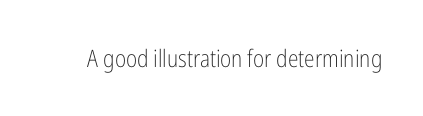
Q: Is the text bold? A: No.
Q: Is the text italic (slanted)? A: No, it is upright.
Q: Is the text underlined? A: No.
Q: Is the spacing between letters normal or unusually wide? A: Normal.
